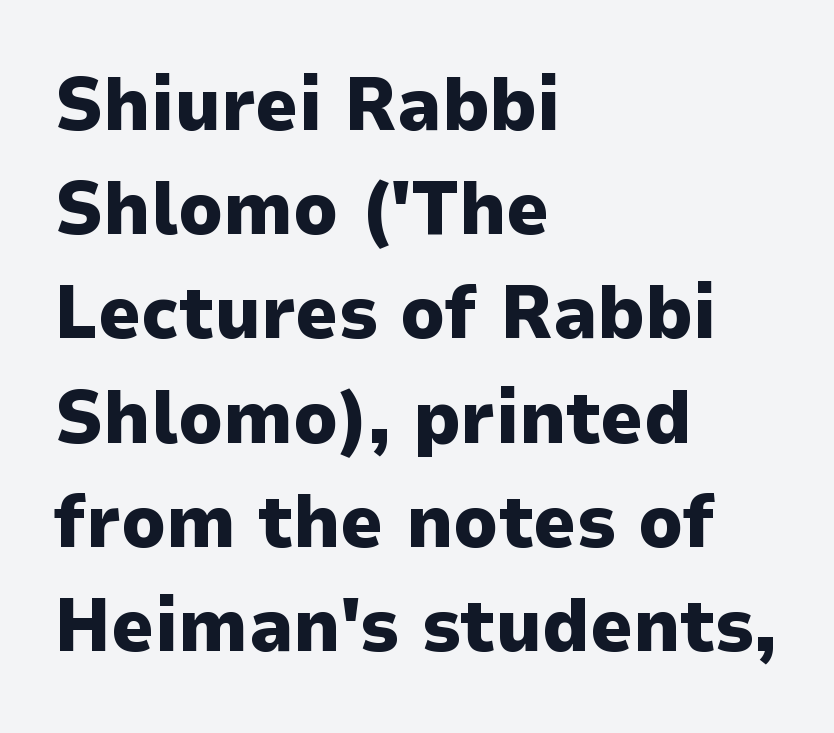
Q: Is the text bold? A: Yes.
Q: Is the text italic (slanted)? A: No, it is upright.
Q: Is the typeface a serif or a sans-serif typeface? A: Sans-serif.
Q: Is the text underlined? A: No.
Q: How is the paragraph aligned? A: Left-aligned.
Q: Is the spacing between letters normal or unusually wide? A: Normal.
Q: Is the spacing between lines tight, normal or loose? A: Normal.
Q: Width (condensed, normal, or wide)? A: Normal.
Q: Stroke contrast? A: Low.
Q: x-height? A: Medium.
Q: Monospaced? A: No.
